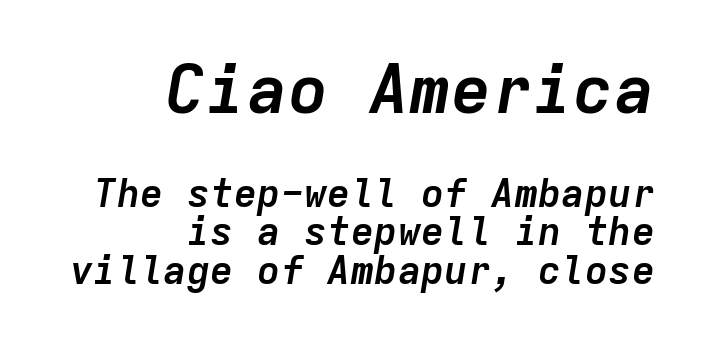
{"italic": "yes", "lean": "right", "slant_degrees": 9, "bold": "yes", "weight": "semibold", "width": "normal", "stroke_contrast": "low", "x_height": "medium", "monospaced": "yes", "underline": "no", "align": "right", "line_spacing": "tight", "line_spacing_ratio": 0.99, "letter_spacing": "normal", "letter_spacing_em": 0.0, "larger_block": "first", "size_ratio": 1.74, "glyph_px": 68}
